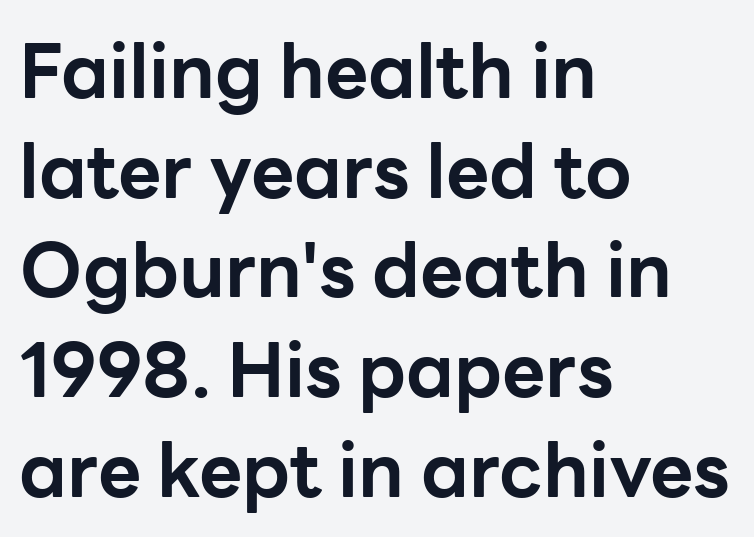
Evenly set lines give the paragraph a standard silhouette. The face used here is rendered with its standard letterfit. The letters carry no serifs — their stems end cleanly without finishing strokes. The type sits square on the baseline with zero lean.
